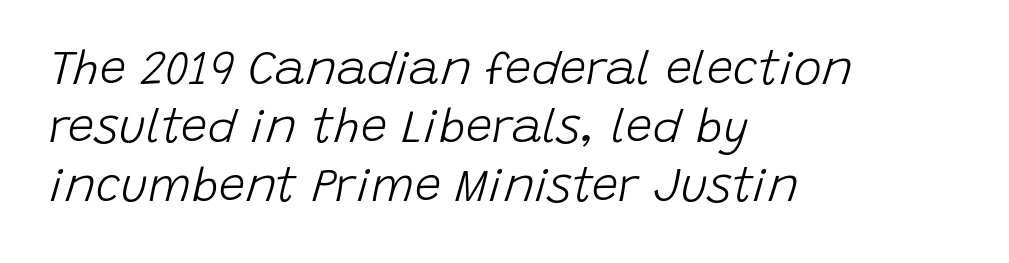
Each line starts at the same left margin while the right side varies. These lines are rendered in a variable-pitch font. Is the stroke heavy? The answer is a plain regular-or-lighter. Spacing between characters is what you'd get straight out of the box. Each row of text sits above clean, open space.
